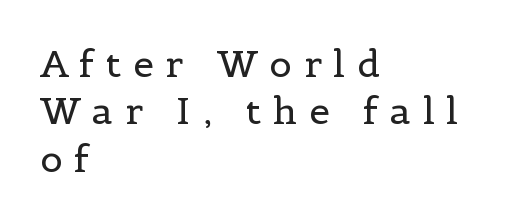
The image shows 37 px regular-weight serif type, upright; set left-aligned, normal line spacing (1.28x), unusually wide letter spacing (+0.32 em), not underlined; a medium x-height.
